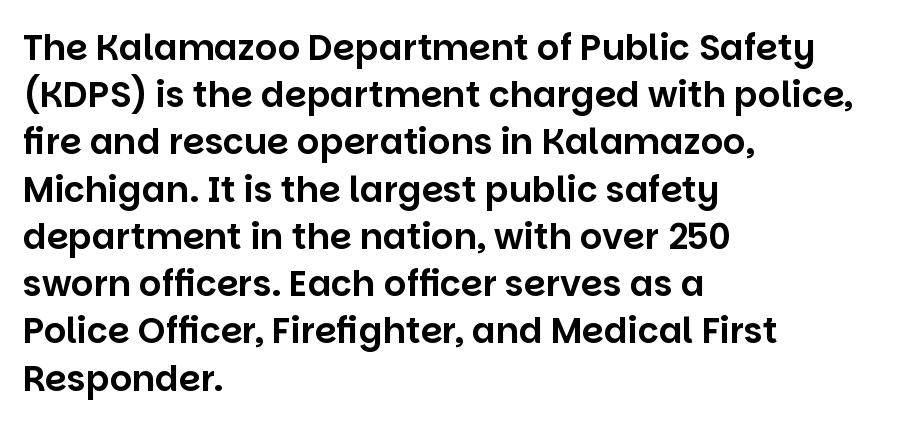
Q: Is the text italic (slanted)? A: No, it is upright.
Q: Is the typeface a serif or a sans-serif typeface? A: Sans-serif.
Q: Is the text underlined? A: No.
Q: How is the paragraph aligned? A: Left-aligned.
Q: Is the spacing between letters normal or unusually wide? A: Normal.
Q: Is the spacing between lines tight, normal or loose? A: Normal.
Q: Width (condensed, normal, or wide)? A: Normal.
Q: Stroke contrast? A: Low.
Q: x-height? A: Large.
Q: Monospaced? A: No.
